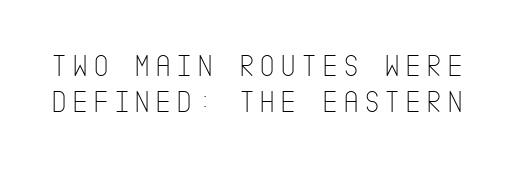
Q: Is the text bold? A: No.
Q: Is the text italic (slanted)? A: No, it is upright.
Q: Is the typeface a serif or a sans-serif typeface? A: Sans-serif.
Q: Is the text underlined? A: No.
Q: Is the spacing between lines tight, normal or loose? A: Tight.
Q: Width (condensed, normal, or wide)? A: Condensed.
Q: Stroke contrast? A: Low.
Q: x-height? A: Large.
